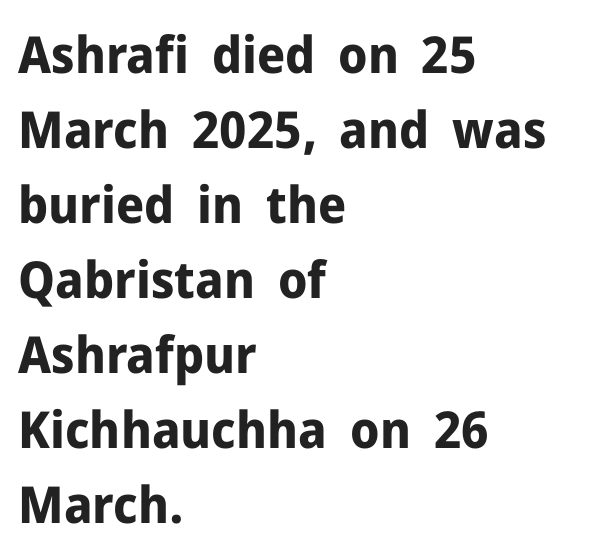
The image shows 51 px bold sans-serif type, upright; set left-aligned, normal line spacing (1.47x), normal letter spacing, not underlined; low stroke contrast and a medium x-height.
